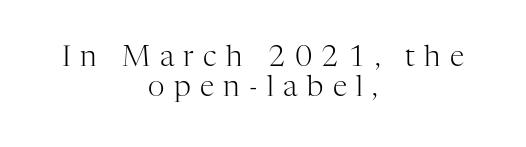
The image shows 29 px light serif type, upright; set centered, tight line spacing (1.04x), unusually wide letter spacing (+0.32 em), not underlined; high stroke contrast and a medium x-height.
